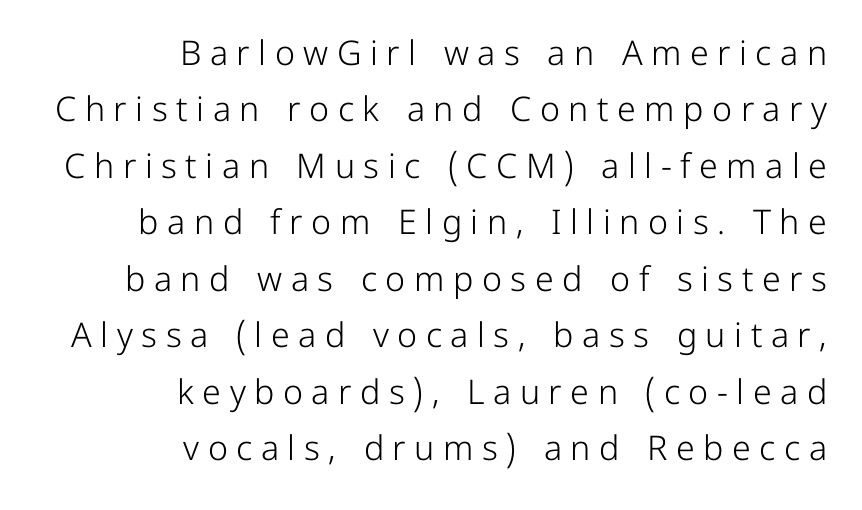
The image shows 34 px light sans-serif type, upright; set right-aligned, normal line spacing (1.66x), unusually wide letter spacing (+0.25 em), not underlined; low stroke contrast and a medium x-height.
